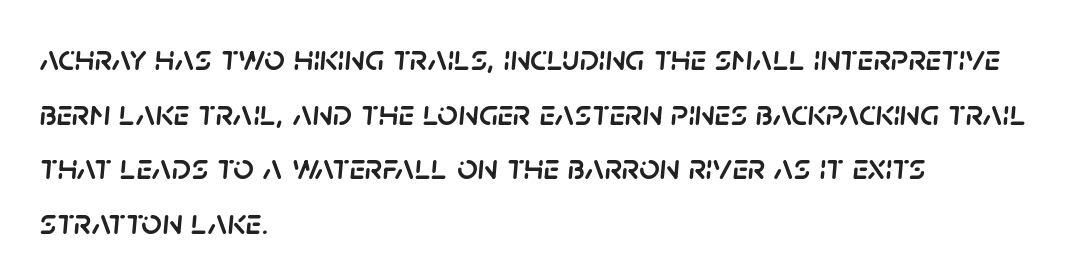
Look at the tracking — it's just the regular setting, nothing added. No word sits above an underline. Do the characters align in a grid? No, the font is proportional. Is there much room between lines? A standard amount, neither cramped nor airy. Notice how the passage keeps a crisp vertical edge on the left only.
